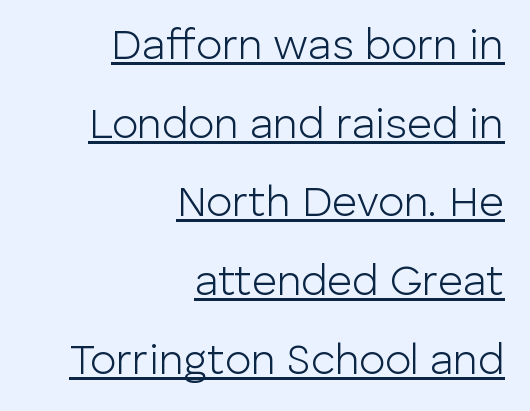
Q: Is the text bold? A: No.
Q: Is the text italic (slanted)? A: No, it is upright.
Q: Is the typeface a serif or a sans-serif typeface? A: Sans-serif.
Q: Is the text underlined? A: Yes.
Q: How is the paragraph aligned? A: Right-aligned.
Q: Is the spacing between letters normal or unusually wide? A: Normal.
Q: Width (condensed, normal, or wide)? A: Normal.
Q: Stroke contrast? A: Low.
Q: x-height? A: Medium.
Q: Monospaced? A: No.
